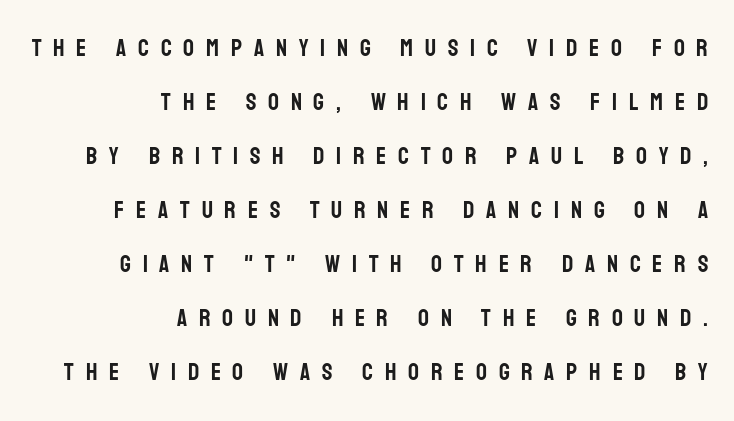
Q: Is the text italic (slanted)? A: No, it is upright.
Q: Is the text underlined? A: No.
Q: How is the paragraph aligned? A: Right-aligned.
Q: Is the spacing between letters normal or unusually wide? A: Unusually wide.
Q: Is the spacing between lines tight, normal or loose? A: Loose.
